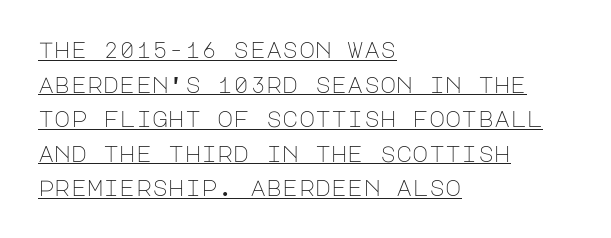
Summary of weight: not heavy and not bold. No italicization has been applied; the sample stays upright. The gaps between neighbouring characters are ordinary and unremarkable. What's the leading like? Ordinary, nothing unusual. A rule runs beneath these lines of type. Reading down the block, your eye returns to a fixed left position each line.
